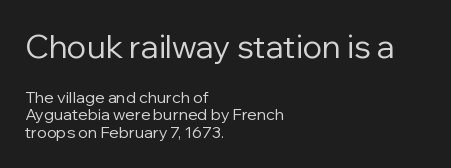
Regarding serifs, this sample does without them. The space directly below the letters is spotless. The type sits square on the baseline with zero lean. Between one letter and the next there's only the usual sliver of space. Horizontal alignment here is leftward, the default for most running prose.
